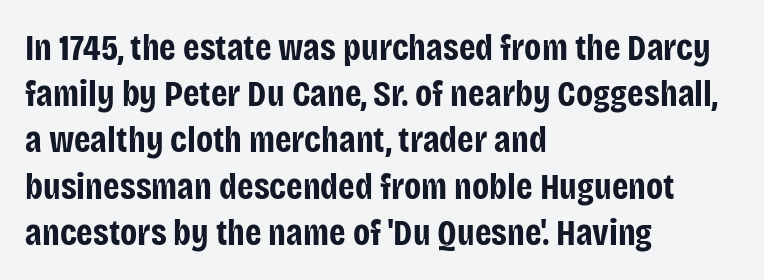
Q: Is the text bold? A: Yes.
Q: Is the text italic (slanted)? A: No, it is upright.
Q: Is the typeface a serif or a sans-serif typeface? A: Sans-serif.
Q: Is the text underlined? A: No.
Q: How is the paragraph aligned? A: Left-aligned.
Q: Is the spacing between letters normal or unusually wide? A: Normal.
Q: Is the spacing between lines tight, normal or loose? A: Normal.
Q: Width (condensed, normal, or wide)? A: Condensed.
Q: Stroke contrast? A: Low.
Q: x-height? A: Large.
Q: Monospaced? A: No.
